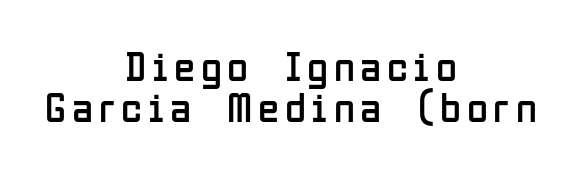
If you drew a line through each stem, it would be perfectly vertical. This rendering employs a face without finishing strokes, i.e., a sans-serif. This sample has the flowing, uneven cadence of proportional lettering. Lines of text with bare space underneath. Each line is balanced around a shared central axis. Interline gaps are noticeably narrow in this sample.
